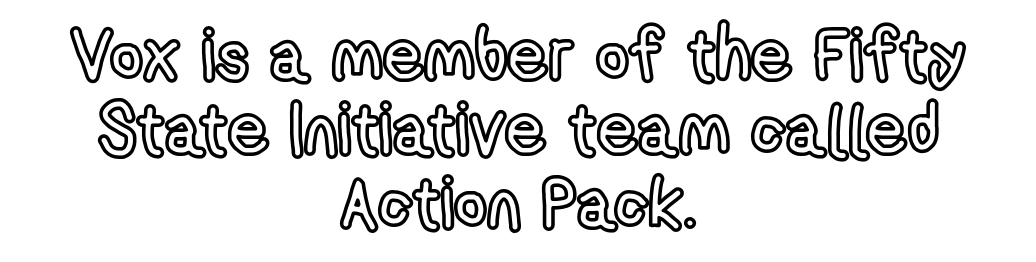
Q: Is the text italic (slanted)? A: No, it is upright.
Q: Is the text underlined? A: No.
Q: How is the paragraph aligned? A: Centered.
Q: Is the spacing between letters normal or unusually wide? A: Normal.
Q: Is the spacing between lines tight, normal or loose? A: Tight.
Q: Width (condensed, normal, or wide)? A: Condensed.
Q: x-height? A: Medium.
Q: Monospaced? A: No.
